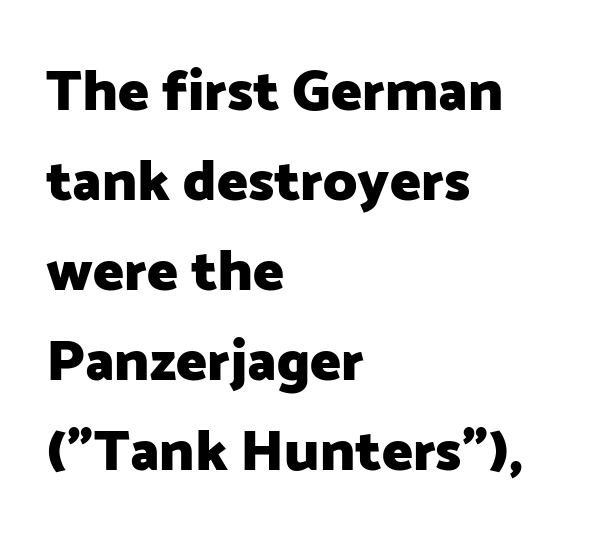
{"serif": "no", "italic": "no", "bold": "yes", "weight": "heavy", "width": "normal", "stroke_contrast": "low", "x_height": "medium", "monospaced": "no", "underline": "no", "align": "left", "line_spacing": "normal", "line_spacing_ratio": 1.55, "letter_spacing": "normal", "letter_spacing_em": 0.0, "glyph_px": 58}
